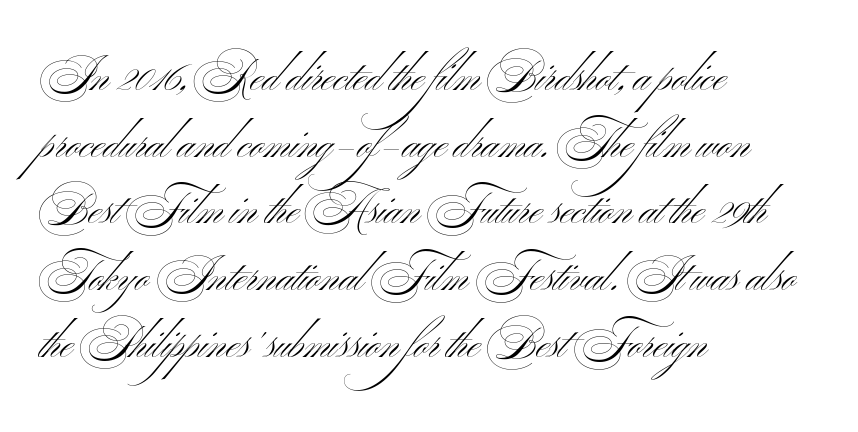
{"serif": "no", "bold": "no", "weight": "light", "width": "wide", "stroke_contrast": "medium", "x_height": "small", "monospaced": "no", "underline": "no", "align": "left", "line_spacing": "normal", "line_spacing_ratio": 1.55, "letter_spacing": "normal", "letter_spacing_em": 0.0, "glyph_px": 43}
